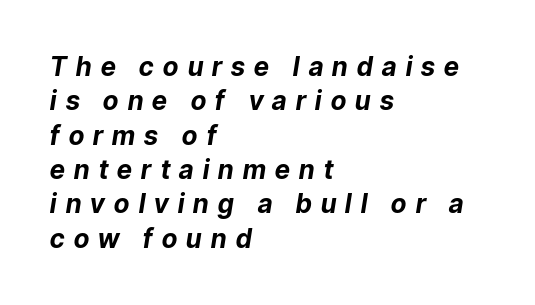
The image shows 26 px bold type, italic (leaning right); set left-aligned, normal line spacing (1.32x), unusually wide letter spacing (+0.36 em), not underlined.
